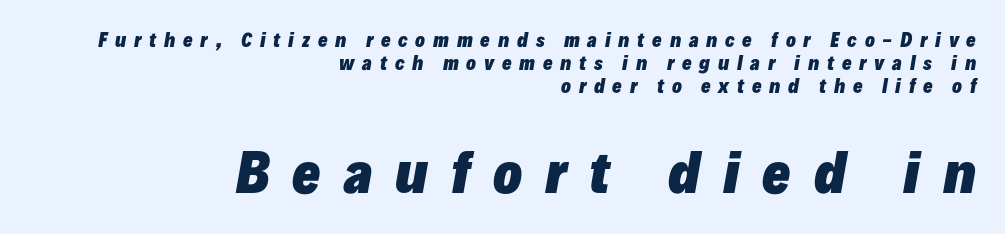
Q: Is the text bold? A: Yes.
Q: Is the text italic (slanted)? A: Yes, it leans right by about 10 degrees.
Q: Is the text underlined? A: No.
Q: How is the paragraph aligned? A: Right-aligned.
Q: Is the spacing between letters normal or unusually wide? A: Unusually wide.
Q: Is the spacing between lines tight, normal or loose? A: Normal.
Q: Which block of text is set in a larger size, the first (top) or the second (bottom)? A: The second (bottom) one.
Q: Width (condensed, normal, or wide)? A: Normal.
Q: Stroke contrast? A: Low.
Q: x-height? A: Medium.
Q: Monospaced? A: No.
